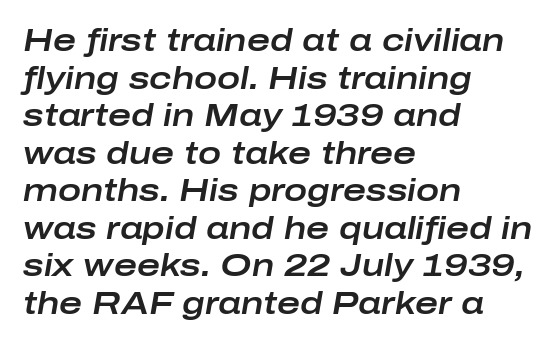
Q: Is the text italic (slanted)? A: Yes, it leans right by about 10 degrees.
Q: Is the text underlined? A: No.
Q: How is the paragraph aligned? A: Left-aligned.
Q: Is the spacing between letters normal or unusually wide? A: Normal.
Q: Width (condensed, normal, or wide)? A: Wide.
Q: Stroke contrast? A: Low.
Q: x-height? A: Medium.
Q: Monospaced? A: No.
